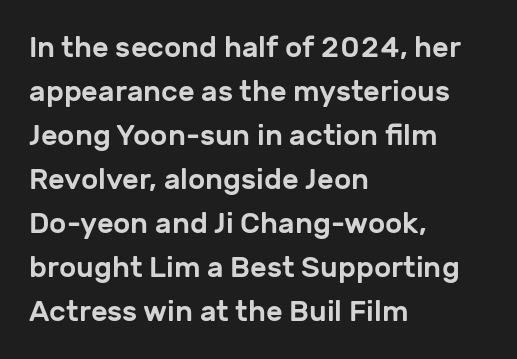
{"serif": "no", "italic": "no", "width": "normal", "stroke_contrast": "low", "x_height": "medium", "monospaced": "no", "underline": "no", "align": "left", "line_spacing": "normal", "line_spacing_ratio": 1.52, "letter_spacing": "normal", "letter_spacing_em": 0.0, "glyph_px": 29}
